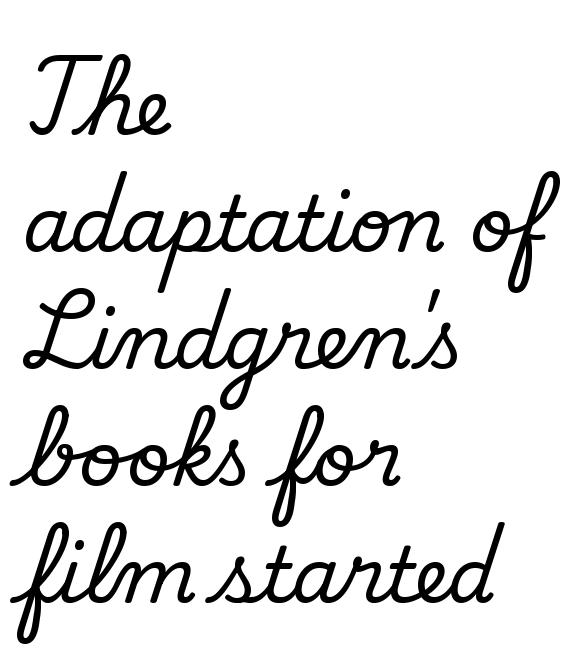
Q: Is the text bold? A: No.
Q: Is the typeface a serif or a sans-serif typeface? A: Sans-serif.
Q: Is the text underlined? A: No.
Q: How is the paragraph aligned? A: Left-aligned.
Q: Is the spacing between letters normal or unusually wide? A: Normal.
Q: Is the spacing between lines tight, normal or loose? A: Normal.
Q: Width (condensed, normal, or wide)? A: Normal.
Q: Stroke contrast? A: Low.
Q: x-height? A: Small.
Q: Monospaced? A: No.
